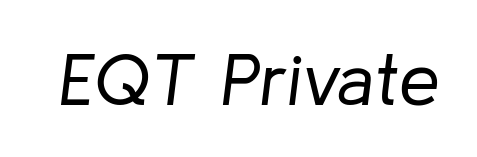
The image shows 73 px regular-weight type, italic (leaning right); set normal letter spacing, not underlined; low stroke contrast and a medium x-height.
